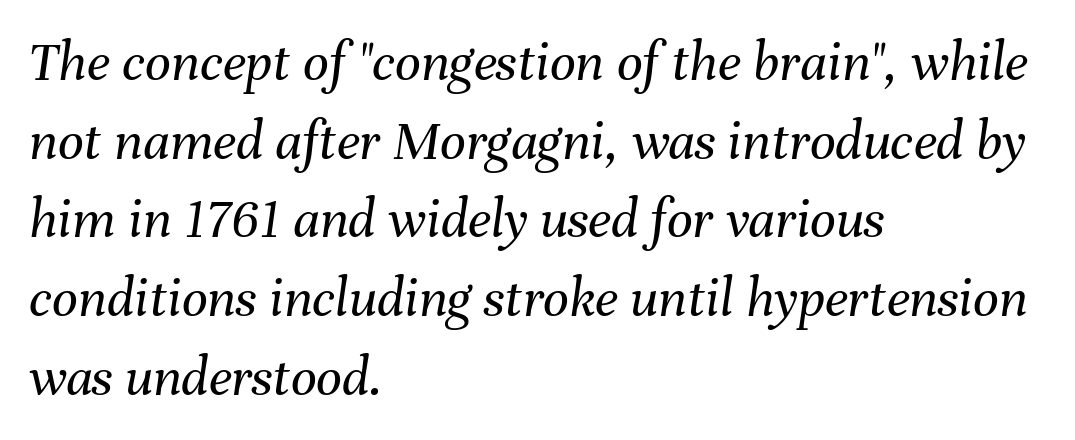
Line spacing here is normal. Proportional: the letters do not fall into vertical columns. The weight would be labelled regular, book, light, or lighter still. Slanted lettering throughout. Is the block centered? No — it sits flush against the left margin.
